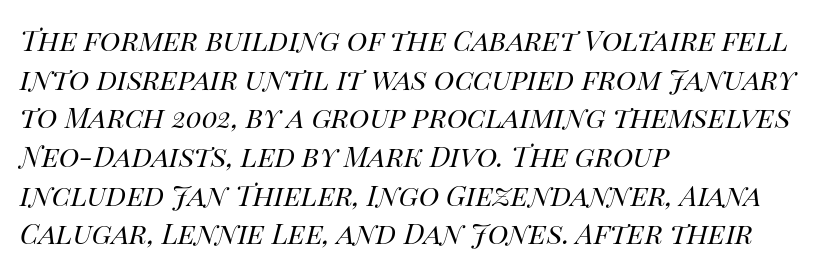
{"italic": "yes", "lean": "right", "slant_degrees": 14, "bold": "no", "weight": "regular", "width": "normal", "stroke_contrast": "high", "x_height": "large", "monospaced": "no", "underline": "no", "align": "left", "line_spacing": "normal", "line_spacing_ratio": 1.38, "letter_spacing": "normal", "letter_spacing_em": 0.0, "glyph_px": 28}
